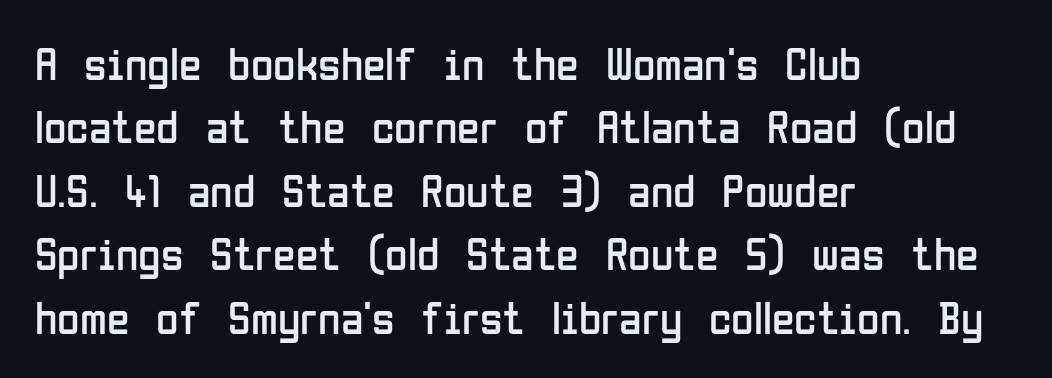
The image shows 46 px regular-weight, condensed sans-serif type, upright; set left-aligned, normal line spacing (1.38x), normal letter spacing, not underlined; low stroke contrast and a medium x-height.
